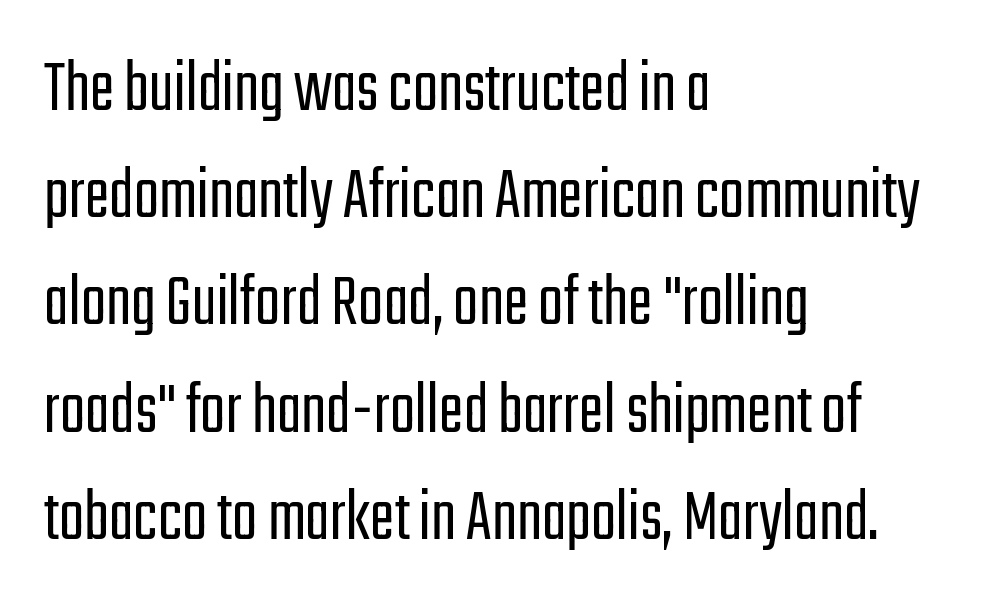
{"serif": "no", "italic": "no", "bold": "no", "weight": "light", "width": "condensed", "stroke_contrast": "low", "x_height": "medium", "monospaced": "no", "underline": "no", "align": "left", "line_spacing": "normal", "line_spacing_ratio": 1.43, "letter_spacing": "normal", "letter_spacing_em": 0.0, "glyph_px": 75}
